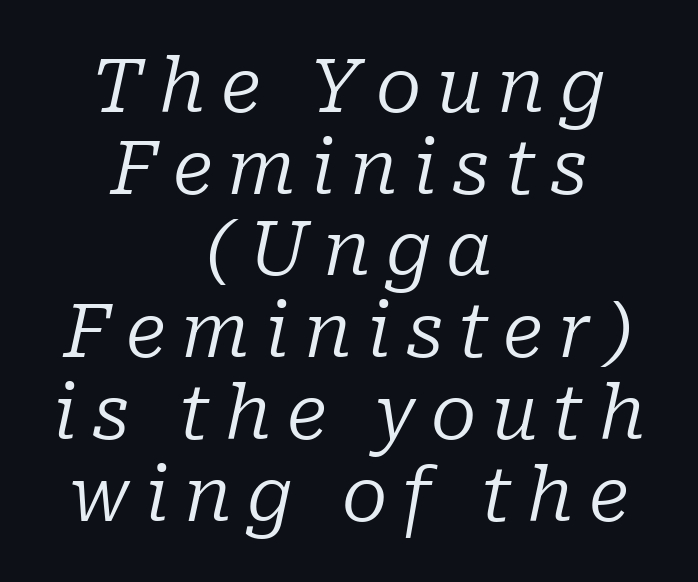
Between one letter and the next there's a generous, obvious gap. This block would grow much taller if given ordinary leading; it's compressed now. The specimen omits any rule beneath the text block's lines. Letters have the restrained weight of plain body copy at most.
